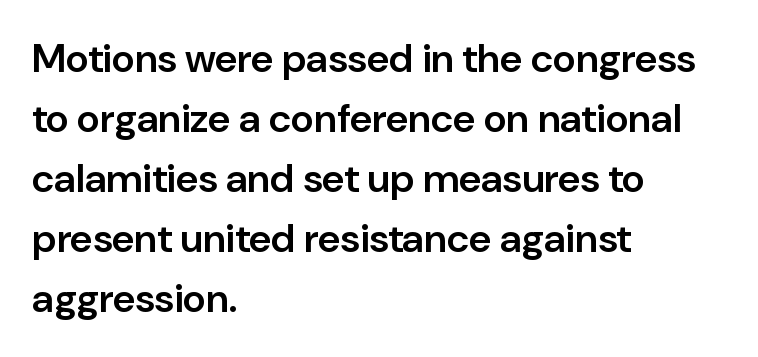
Each letter keeps its own natural width here, so spacing adapts to shape. These lines stack with their left ends in a neat column. Font category for this specimen: sans-serif. On the weight axis this lands at semibold, roughly 600.
